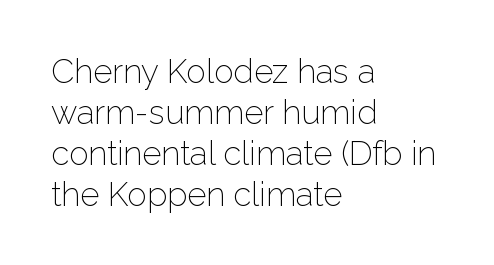
{"serif": "no", "italic": "no", "bold": "no", "weight": "light", "width": "normal", "stroke_contrast": "low", "x_height": "medium", "monospaced": "no", "underline": "no", "align": "left", "line_spacing_ratio": 1.24, "letter_spacing": "normal", "letter_spacing_em": 0.0, "glyph_px": 33}
